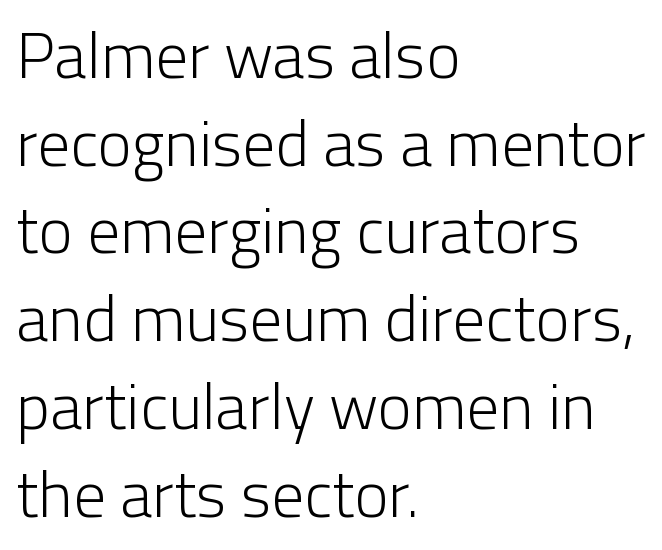
Q: Is the text bold? A: No.
Q: Is the text italic (slanted)? A: No, it is upright.
Q: Is the typeface a serif or a sans-serif typeface? A: Sans-serif.
Q: Is the text underlined? A: No.
Q: How is the paragraph aligned? A: Left-aligned.
Q: Is the spacing between letters normal or unusually wide? A: Normal.
Q: Is the spacing between lines tight, normal or loose? A: Normal.
Q: Width (condensed, normal, or wide)? A: Normal.
Q: Stroke contrast? A: Low.
Q: x-height? A: Medium.
Q: Monospaced? A: No.
